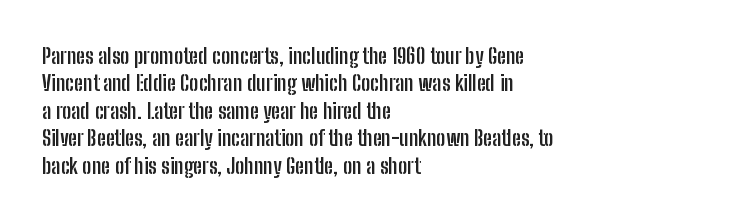
Q: Is the text bold? A: Yes.
Q: Is the text italic (slanted)? A: No, it is upright.
Q: Is the text underlined? A: No.
Q: How is the paragraph aligned? A: Left-aligned.
Q: Is the spacing between letters normal or unusually wide? A: Normal.
Q: Is the spacing between lines tight, normal or loose? A: Normal.
